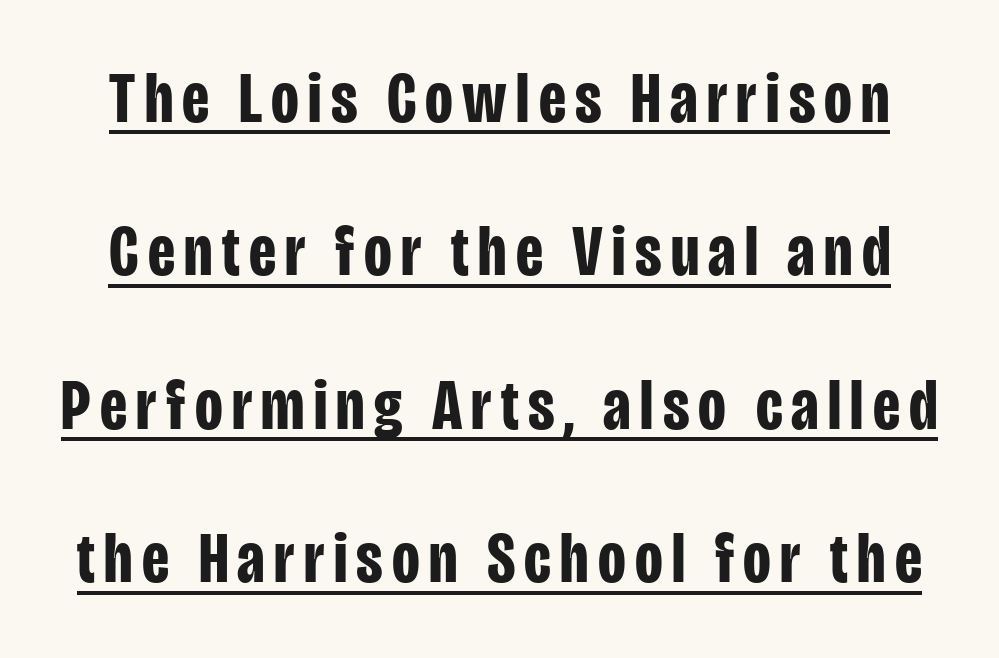
Q: Is the text bold? A: Yes.
Q: Is the text italic (slanted)? A: No, it is upright.
Q: Is the typeface a serif or a sans-serif typeface? A: Sans-serif.
Q: Is the text underlined? A: Yes.
Q: Is the spacing between lines tight, normal or loose? A: Loose.
Q: Width (condensed, normal, or wide)? A: Condensed.
Q: Stroke contrast? A: Low.
Q: x-height? A: Large.
Q: Monospaced? A: No.
